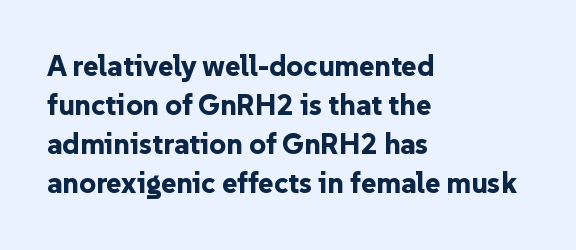
{"serif": "no", "italic": "no", "bold": "yes", "weight": "bold", "width": "normal", "stroke_contrast": "low", "x_height": "medium", "monospaced": "no", "underline": "no", "align": "left", "line_spacing": "normal", "line_spacing_ratio": 1.35, "letter_spacing": "normal", "letter_spacing_em": 0.0, "glyph_px": 29}
